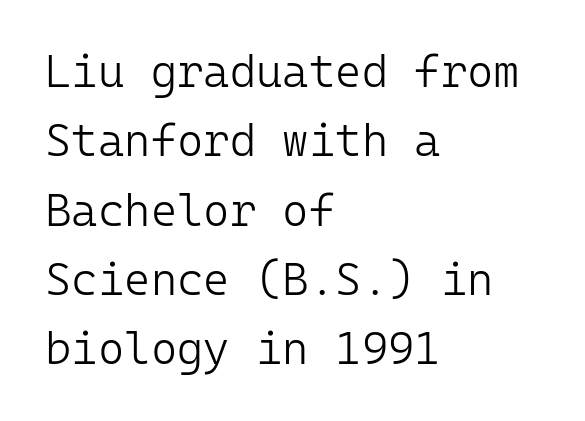
The image shows 45 px light sans-serif type, upright, monospaced; set left-aligned, normal line spacing (1.54x), normal letter spacing, not underlined; low stroke contrast and a medium x-height.
